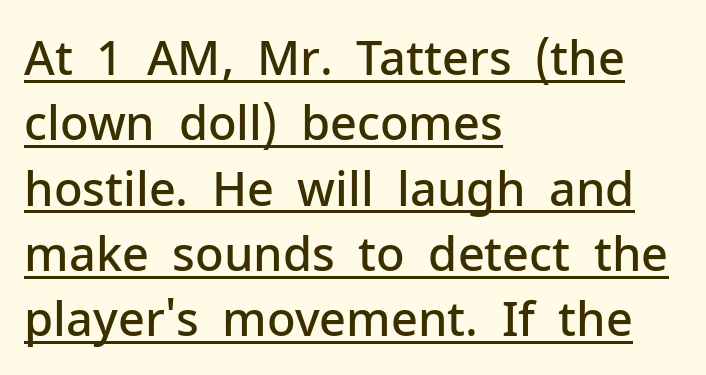
Q: Is the text bold? A: Semi-bold.
Q: Is the text italic (slanted)? A: No, it is upright.
Q: Is the typeface a serif or a sans-serif typeface? A: Sans-serif.
Q: Is the text underlined? A: Yes.
Q: How is the paragraph aligned? A: Left-aligned.
Q: Is the spacing between letters normal or unusually wide? A: Normal.
Q: Is the spacing between lines tight, normal or loose? A: Normal.
Q: Width (condensed, normal, or wide)? A: Normal.
Q: Stroke contrast? A: Low.
Q: x-height? A: Medium.
Q: Monospaced? A: No.
